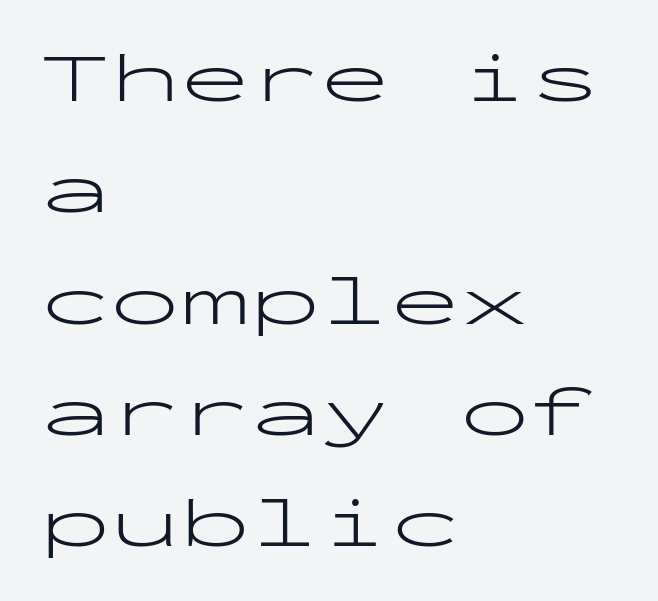
Typographically, this falls in the sans-serif category. The face looks like a standard text weight, possibly lighter. What's the leading like? Ordinary, nothing unusual. Does the lettering tilt? It doesn't — this is upright.
